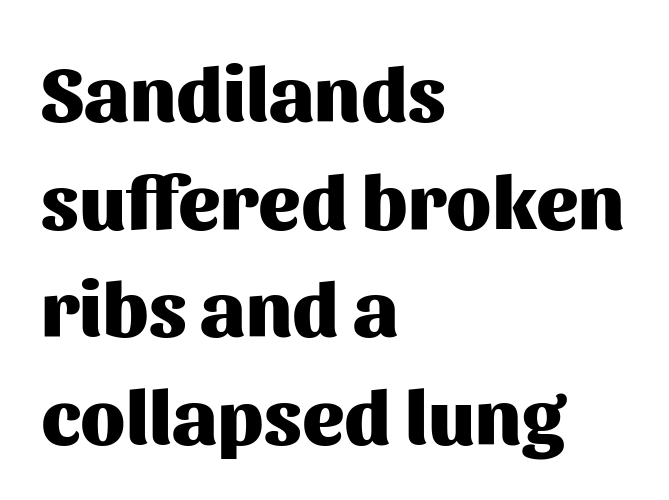
Q: Is the text bold? A: Yes.
Q: Is the text italic (slanted)? A: No, it is upright.
Q: Is the typeface a serif or a sans-serif typeface? A: Sans-serif.
Q: Is the text underlined? A: No.
Q: How is the paragraph aligned? A: Left-aligned.
Q: Is the spacing between letters normal or unusually wide? A: Normal.
Q: Is the spacing between lines tight, normal or loose? A: Normal.
Q: Width (condensed, normal, or wide)? A: Normal.
Q: Stroke contrast? A: Medium.
Q: x-height? A: Medium.
Q: Monospaced? A: No.
